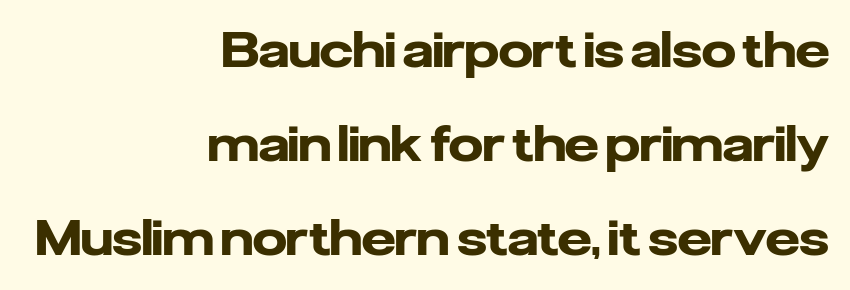
Q: Is the text bold? A: Yes.
Q: Is the text italic (slanted)? A: No, it is upright.
Q: Is the typeface a serif or a sans-serif typeface? A: Sans-serif.
Q: Is the text underlined? A: No.
Q: How is the paragraph aligned? A: Right-aligned.
Q: Is the spacing between letters normal or unusually wide? A: Normal.
Q: Is the spacing between lines tight, normal or loose? A: Loose.
Q: Width (condensed, normal, or wide)? A: Normal.
Q: Stroke contrast? A: Low.
Q: x-height? A: Medium.
Q: Monospaced? A: No.
